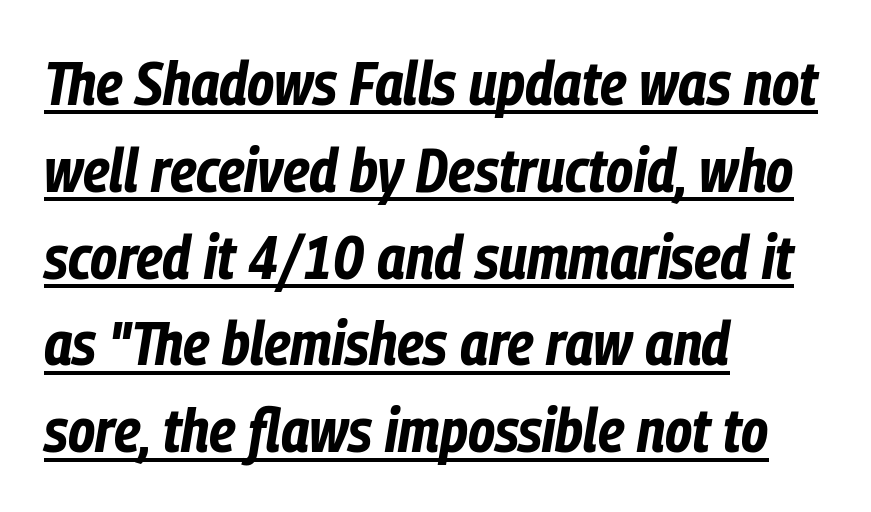
Q: Is the text bold? A: Yes.
Q: Is the text italic (slanted)? A: Yes, it leans right by about 9 degrees.
Q: Is the text underlined? A: Yes.
Q: How is the paragraph aligned? A: Left-aligned.
Q: Is the spacing between letters normal or unusually wide? A: Normal.
Q: Is the spacing between lines tight, normal or loose? A: Normal.
Q: Width (condensed, normal, or wide)? A: Condensed.
Q: Stroke contrast? A: Low.
Q: x-height? A: Medium.
Q: Monospaced? A: No.
